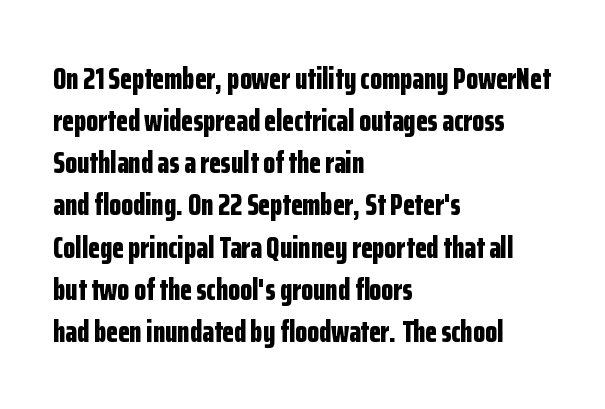
The image shows 31 px bold, condensed sans-serif type, upright; set left-aligned, normal line spacing (1.36x), normal letter spacing, not underlined; low stroke contrast and a medium x-height.
